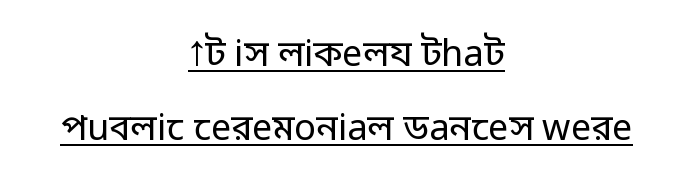
Q: Is the text bold? A: No.
Q: Is the text italic (slanted)? A: No, it is upright.
Q: Is the typeface a serif or a sans-serif typeface? A: Sans-serif.
Q: Is the text underlined? A: Yes.
Q: How is the paragraph aligned? A: Centered.
Q: Is the spacing between letters normal or unusually wide? A: Normal.
Q: Is the spacing between lines tight, normal or loose? A: Loose.
Q: Width (condensed, normal, or wide)? A: Normal.
Q: Stroke contrast? A: Low.
Q: x-height? A: Medium.
Q: Monospaced? A: No.
